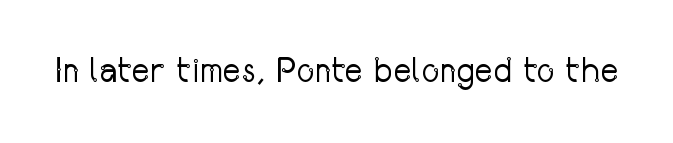
Q: Is the text bold? A: No.
Q: Is the text italic (slanted)? A: No, it is upright.
Q: Is the typeface a serif or a sans-serif typeface? A: Sans-serif.
Q: Is the text underlined? A: No.
Q: Is the spacing between letters normal or unusually wide? A: Normal.
Q: Width (condensed, normal, or wide)? A: Condensed.
Q: Stroke contrast? A: Low.
Q: x-height? A: Medium.
Q: Monospaced? A: No.
